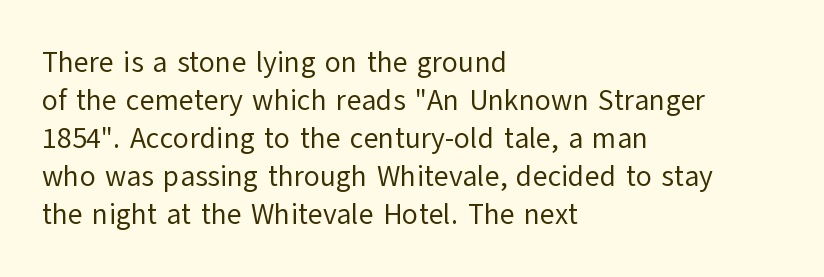
The image shows 29 px regular-weight sans-serif type, upright; set left-aligned, normal line spacing (1.31x), normal letter spacing, not underlined; low stroke contrast and a medium x-height.
